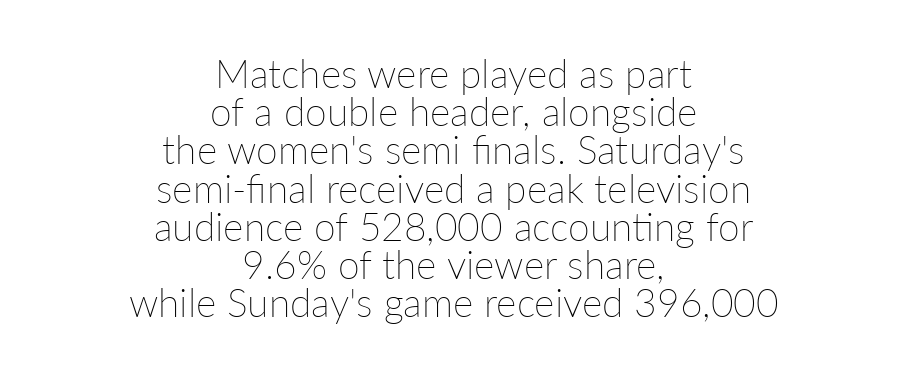
The image shows 39 px thin type, upright; set centered, tight line spacing (0.98x), normal letter spacing, not underlined; low stroke contrast and a medium x-height.
